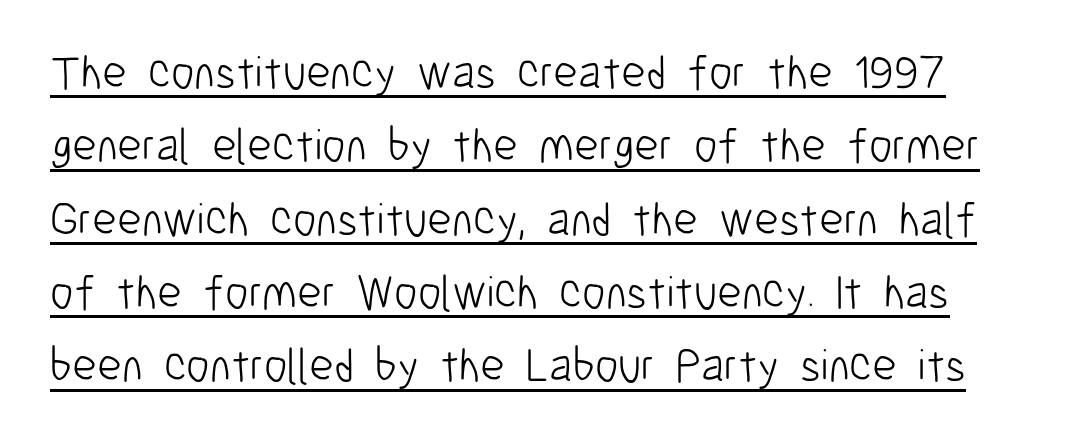
Q: Is the text bold? A: No.
Q: Is the text italic (slanted)? A: No, it is upright.
Q: Is the typeface a serif or a sans-serif typeface? A: Sans-serif.
Q: Is the text underlined? A: Yes.
Q: Is the spacing between letters normal or unusually wide? A: Normal.
Q: Is the spacing between lines tight, normal or loose? A: Normal.
Q: Width (condensed, normal, or wide)? A: Condensed.
Q: Stroke contrast? A: Low.
Q: x-height? A: Medium.
Q: Monospaced? A: No.
